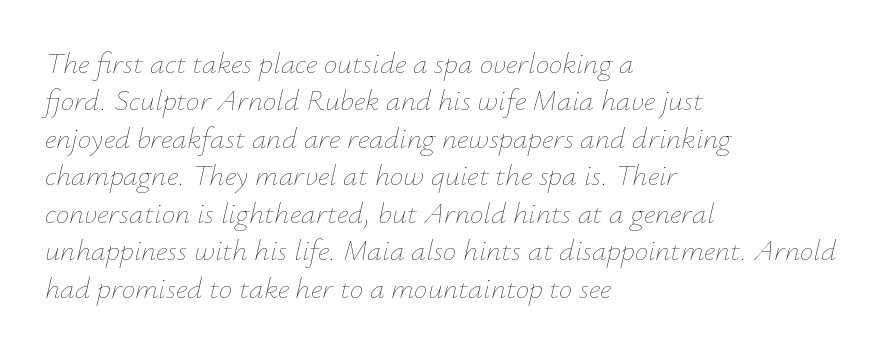
All the whitespace from short lines collects on the right. Stroke mass is kept to a normal reading level or below. In terms of leading, this rendering sits right in the middle. You could not count columns in this text — the font is proportionally spaced. The letters are slanted; this is an italic face. Descenders are the only things crossing below the line.
